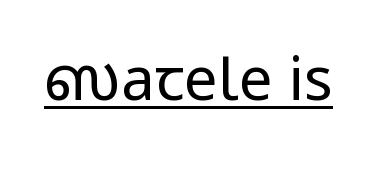
This sample has the flowing, uneven cadence of proportional lettering. Every word sits above its own underline. Note: no serifs on the glyphs. The letters stand upright; this is a roman face. Heaviness? Minimal to ordinary, like unemphasized prose. The face used here is rendered with its standard letterfit.
